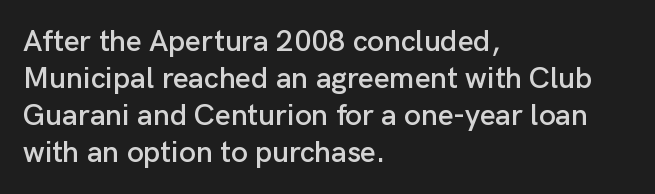
The letters stand upright; this is a roman face. Each word holds together tightly as a unit, with standard inter-letter gaps. The passage shown is typed in a proportional face where columns would drift. The baseline area is clear.
